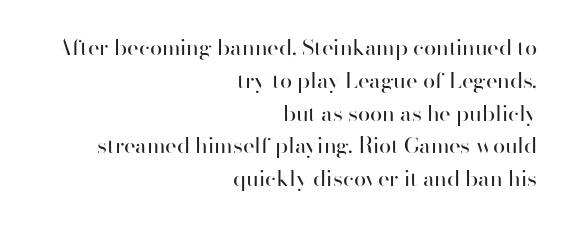
The image shows 22 px text type, upright; set right-aligned, normal line spacing (1.49x), normal letter spacing, not underlined.
